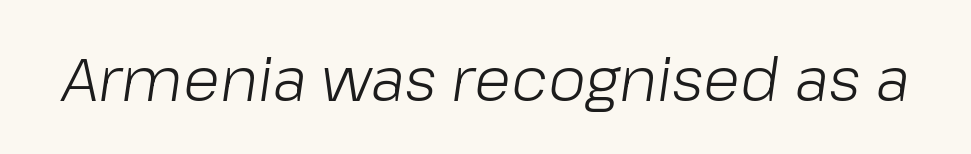
The image shows 61 px light type, italic (leaning right); set normal letter spacing, not underlined; low stroke contrast and a medium x-height.
